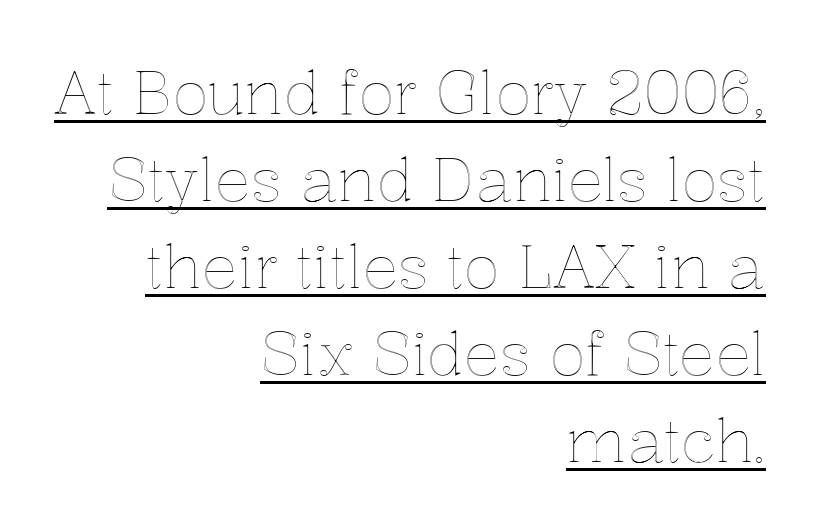
{"italic": "no", "width": "normal", "x_height": "medium", "monospaced": "no", "underline": "yes", "align": "right", "line_spacing": "normal", "line_spacing_ratio": 1.45, "letter_spacing": "normal", "letter_spacing_em": 0.0, "glyph_px": 60}
